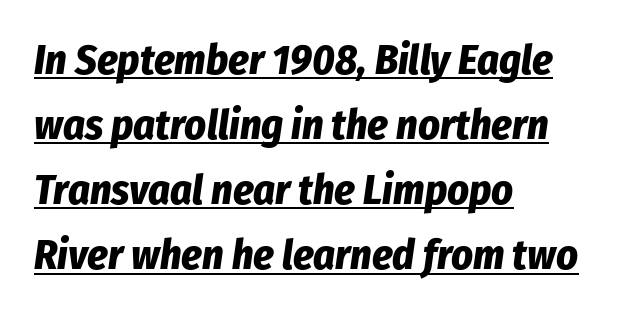
{"italic": "yes", "lean": "right", "slant_degrees": 8, "bold": "yes", "weight": "bold", "width": "condensed", "stroke_contrast": "low", "x_height": "medium", "monospaced": "no", "underline": "yes", "align": "left", "line_spacing": "normal", "line_spacing_ratio": 1.55, "letter_spacing": "normal", "letter_spacing_em": 0.0, "glyph_px": 42}
